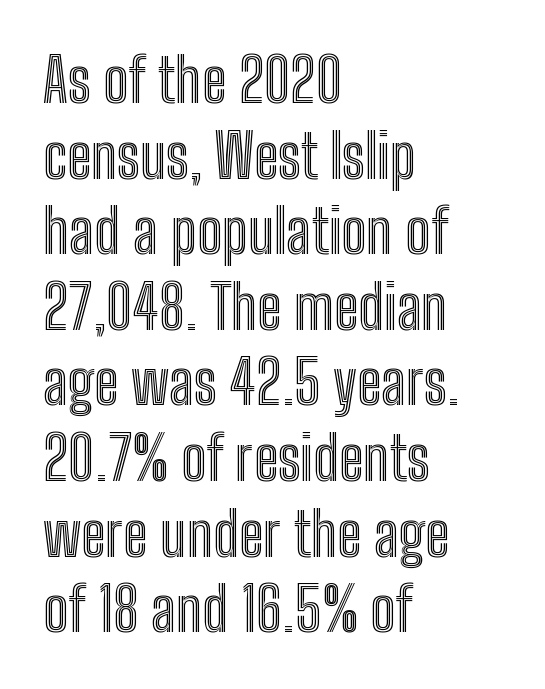
{"italic": "no", "width": "condensed", "x_height": "medium", "monospaced": "no", "underline": "no", "align": "left", "line_spacing": "normal", "line_spacing_ratio": 1.26, "letter_spacing": "normal", "letter_spacing_em": 0.0, "glyph_px": 60}
